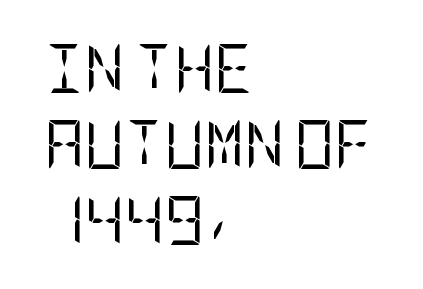
{"serif": "no", "italic": "no", "bold": "no", "weight": "regular", "width": "condensed", "stroke_contrast": "low", "x_height": "large", "underline": "no", "align": "left", "line_spacing": "normal", "line_spacing_ratio": 1.55, "letter_spacing": "normal", "letter_spacing_em": 0.0, "glyph_px": 49}
